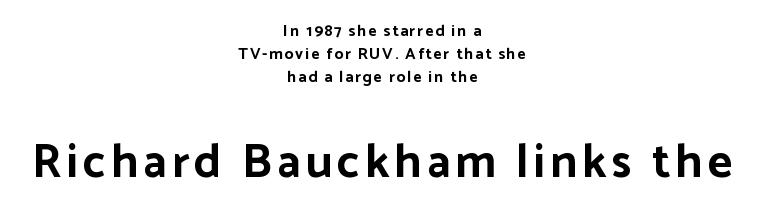
Q: Is the text bold? A: Yes.
Q: Is the text italic (slanted)? A: No, it is upright.
Q: Is the typeface a serif or a sans-serif typeface? A: Sans-serif.
Q: Is the text underlined? A: No.
Q: How is the paragraph aligned? A: Centered.
Q: Is the spacing between lines tight, normal or loose? A: Normal.
Q: Which block of text is set in a larger size, the first (top) or the second (bottom)? A: The second (bottom) one.
Q: Width (condensed, normal, or wide)? A: Normal.
Q: Stroke contrast? A: Low.
Q: x-height? A: Medium.
Q: Monospaced? A: No.
